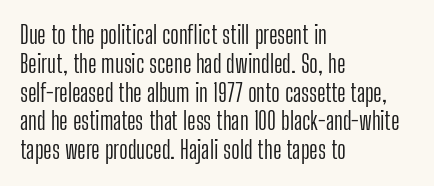
{"italic": "no", "bold": "no", "underline": "no", "align": "left", "line_spacing_ratio": 1.2, "letter_spacing": "normal", "letter_spacing_em": 0.0, "glyph_px": 24}
